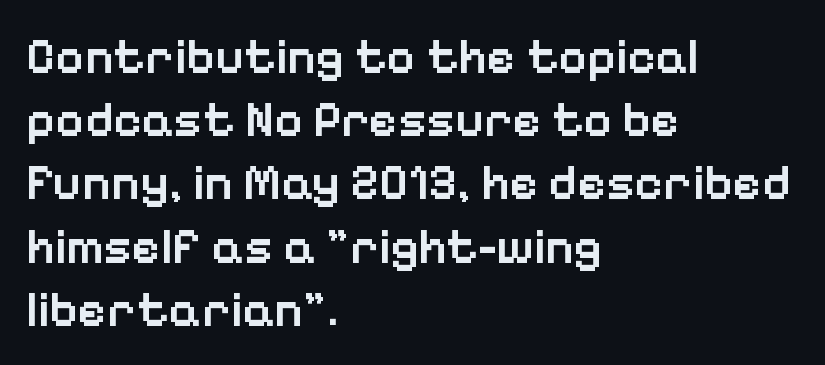
The image shows 49 px semibold sans-serif type, upright; set left-aligned, normal line spacing (1.29x), normal letter spacing, not underlined; low stroke contrast and a medium x-height.
